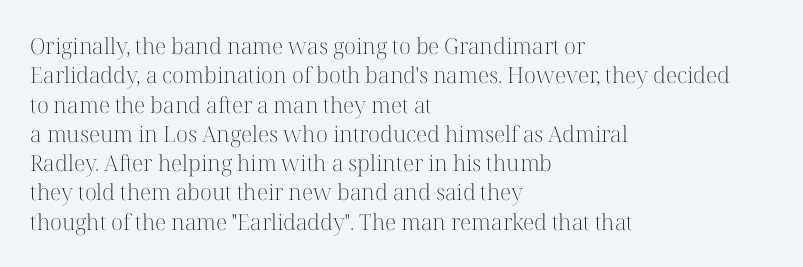
Caption: face not bold, strokes unweighted. Whoever set this chose a conventional vertical rhythm. This sample uses plain, unmodified letter spacing. The lettering stays uniformly vertical, giving the passage a roman look. Rule under the text: the space is simply empty.
